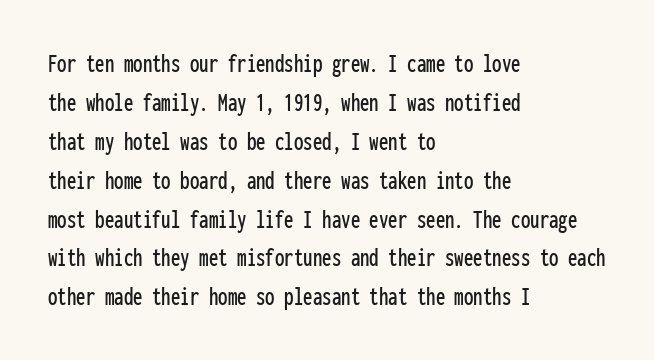
{"italic": "no", "underline": "no", "align": "left", "line_spacing": "normal", "line_spacing_ratio": 1.44, "letter_spacing": "normal", "letter_spacing_em": 0.0, "glyph_px": 27}
